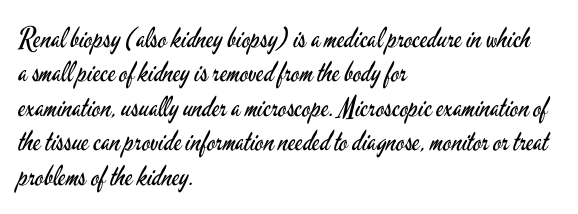
All the whitespace from short lines collects on the right. Tracking here is standard; glyphs follow each other at the usual distance. You can tell from the bare stems that sans-serif type was used. On a weight scale, this lands at 450 or below.
